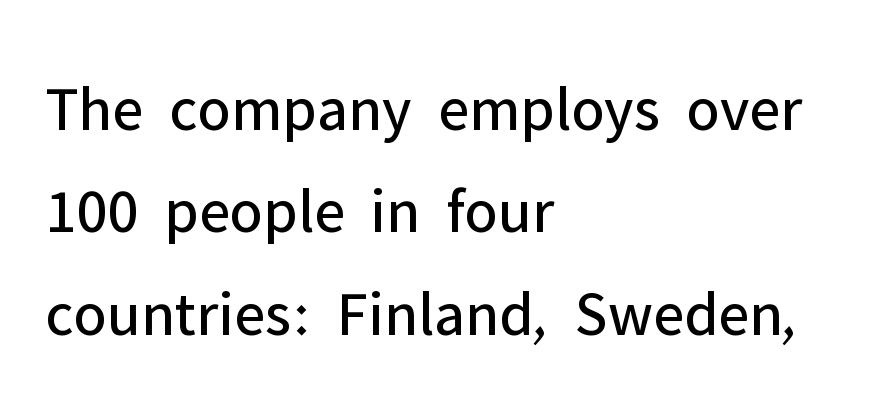
Q: Is the text bold? A: No.
Q: Is the text italic (slanted)? A: No, it is upright.
Q: Is the typeface a serif or a sans-serif typeface? A: Sans-serif.
Q: Is the text underlined? A: No.
Q: How is the paragraph aligned? A: Left-aligned.
Q: Is the spacing between letters normal or unusually wide? A: Normal.
Q: Is the spacing between lines tight, normal or loose? A: Normal.
Q: Width (condensed, normal, or wide)? A: Normal.
Q: Stroke contrast? A: Low.
Q: x-height? A: Medium.
Q: Monospaced? A: No.
